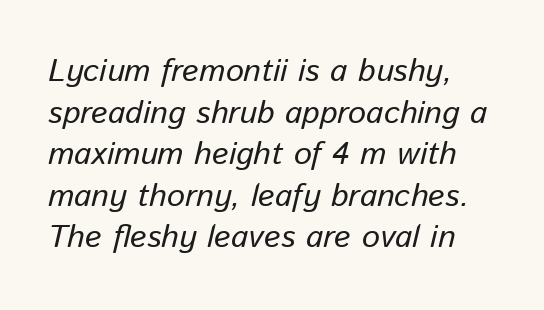
Reading down the column, the eye jumps a familiar distance to each next line. Do the characters align in a grid? No, the font is proportional. The typesetting does not lean heavy: it is not bold. If you drew a line through each stem, it would be angled. The gaps between neighbouring characters are ordinary and unremarkable.
